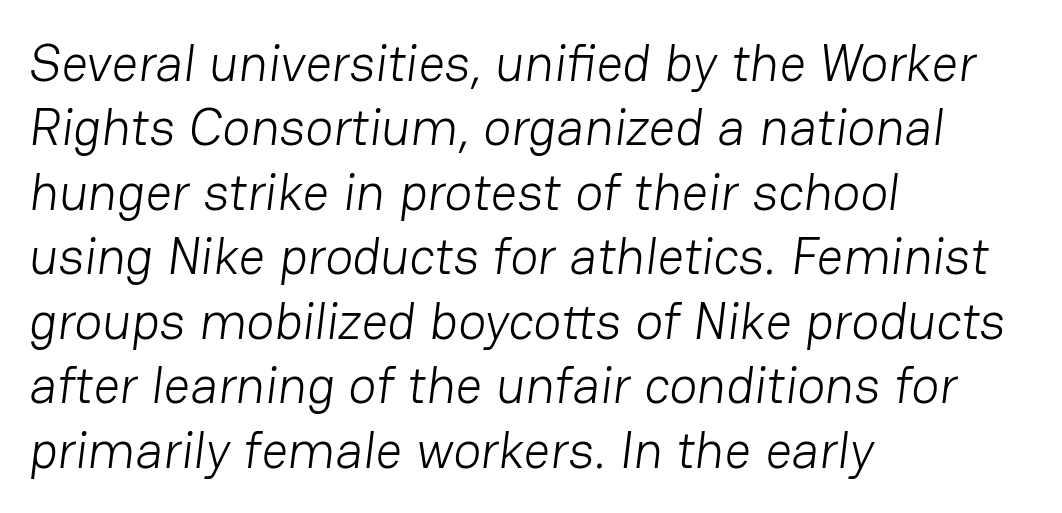
The image shows 52 px light sans-serif type; set left-aligned, line spacing 1.24x, normal letter spacing, not underlined; low stroke contrast and a medium x-height.
